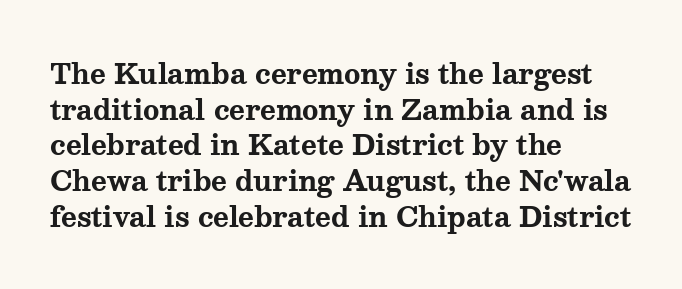
Q: Is the text bold? A: Yes.
Q: Is the text italic (slanted)? A: No, it is upright.
Q: Is the text underlined? A: No.
Q: How is the paragraph aligned? A: Left-aligned.
Q: Is the spacing between letters normal or unusually wide? A: Normal.
Q: Is the spacing between lines tight, normal or loose? A: Normal.
